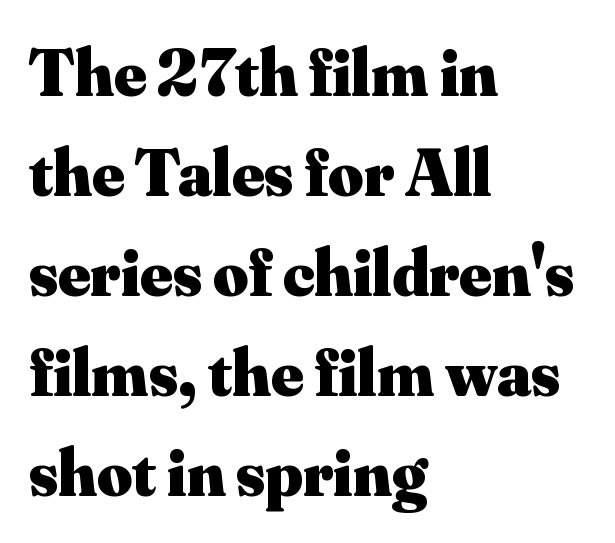
I'd describe the lettering as bold — thick and assertive. Clear beneath every line of the passage. The rendering uses natural spacing where letterforms have individual widths. What kind of face is this? One with serifs.
